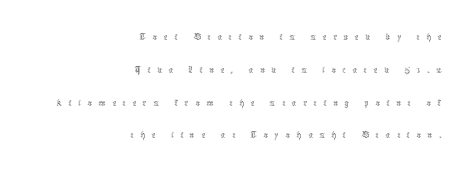
{"italic": "no", "bold": "no", "underline": "no", "align": "right", "line_spacing": "normal", "line_spacing_ratio": 1.49, "letter_spacing": "wide", "letter_spacing_em": 0.3, "glyph_px": 22}
